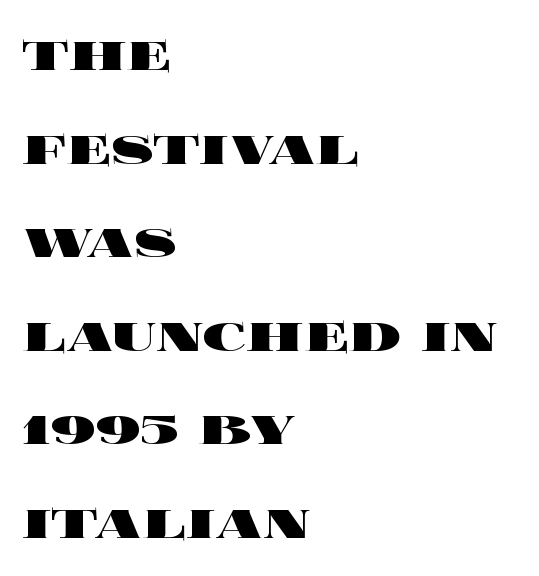
Letters rest on an invisible, unmarked baseline. Standard letterfit; no display-style spreading of the glyphs. Visually the block forms a straight wall on the left and a jagged coastline on the right. A typesetter would mark this as roman, not italic.
